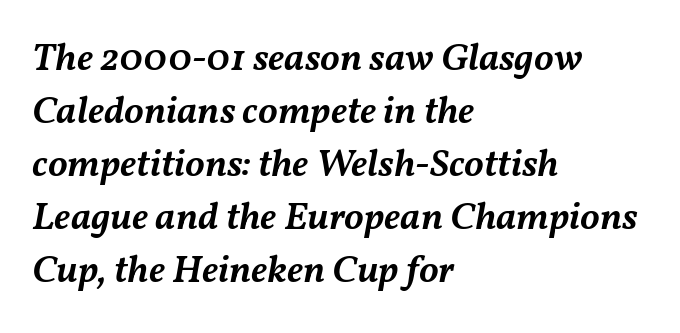
{"italic": "yes", "lean": "right", "slant_degrees": 11, "bold": "semi", "weight": "semibold", "width": "normal", "stroke_contrast": "medium", "x_height": "medium", "monospaced": "no", "underline": "no", "align": "left", "line_spacing": "normal", "line_spacing_ratio": 1.36, "letter_spacing": "normal", "letter_spacing_em": 0.0, "glyph_px": 39}
